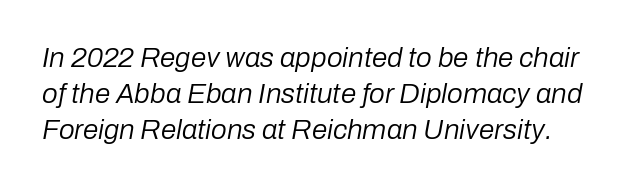
{"italic": "yes", "lean": "right", "slant_degrees": 10, "bold": "no", "weight": "regular", "width": "normal", "stroke_contrast": "low", "x_height": "medium", "monospaced": "no", "underline": "no", "line_spacing": "normal", "line_spacing_ratio": 1.28, "letter_spacing": "normal", "letter_spacing_em": 0.0, "glyph_px": 28}
